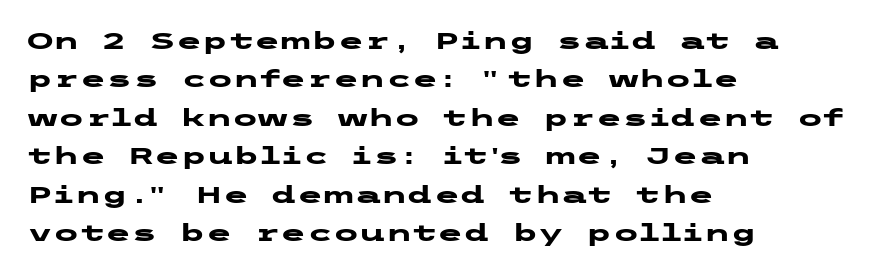
{"italic": "no", "bold": "yes", "underline": "no", "align": "left", "line_spacing": "normal", "line_spacing_ratio": 1.6, "letter_spacing": "normal", "letter_spacing_em": 0.0, "glyph_px": 24}
